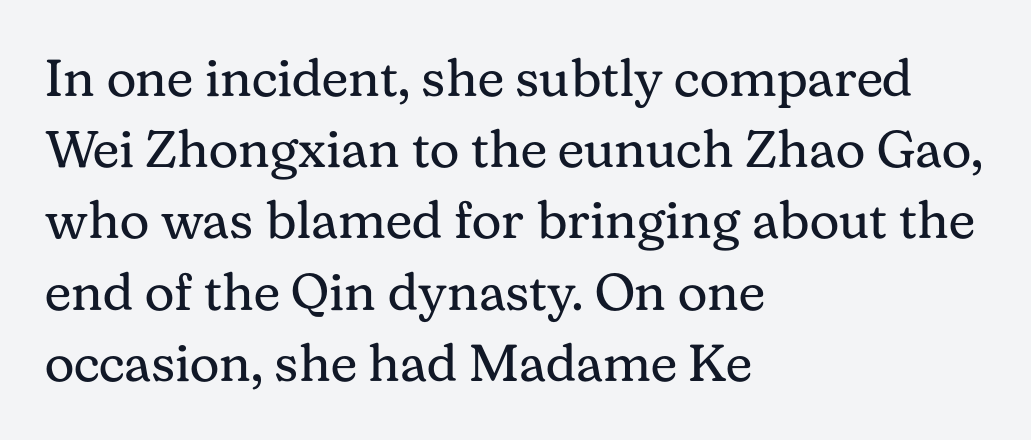
The image shows 52 px regular-weight serif type, upright; set left-aligned, normal line spacing (1.37x), normal letter spacing, not underlined; medium stroke contrast and a medium x-height.
